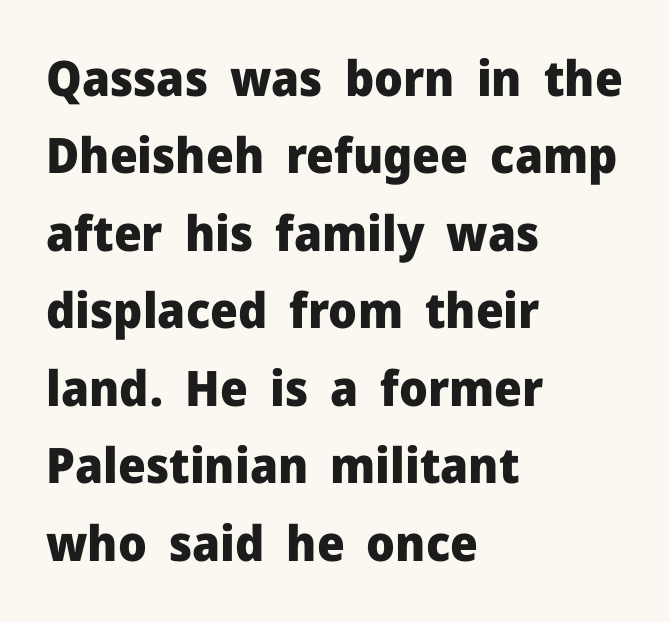
The passage shown is typed in a proportional face where columns would drift. Leftover space on each line is placed entirely after the last word. The passage shown has conventional tracking throughout. Font category for this specimen: sans-serif. A clean baseline with only descenders dipping below it. The designer left line spacing at the default.
